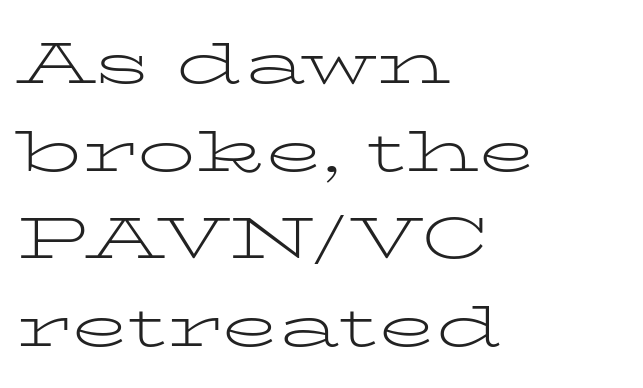
Q: Is the text bold? A: No.
Q: Is the text italic (slanted)? A: No, it is upright.
Q: Is the typeface a serif or a sans-serif typeface? A: Serif.
Q: Is the text underlined? A: No.
Q: How is the paragraph aligned? A: Left-aligned.
Q: Is the spacing between letters normal or unusually wide? A: Normal.
Q: Is the spacing between lines tight, normal or loose? A: Normal.
Q: Width (condensed, normal, or wide)? A: Wide.
Q: Stroke contrast? A: Low.
Q: x-height? A: Medium.
Q: Monospaced? A: No.
